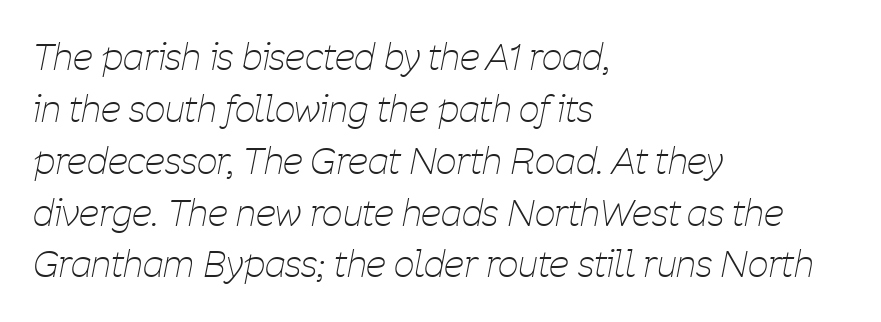
The gap between lines stays unmarked. Note the varied advance widths — an 'i' is clearly narrower than an 'm'. Weight: regular or lighter. If you drew a line through each stem, it would be angled. Caption: multi-line text, flush left, ragged right.
